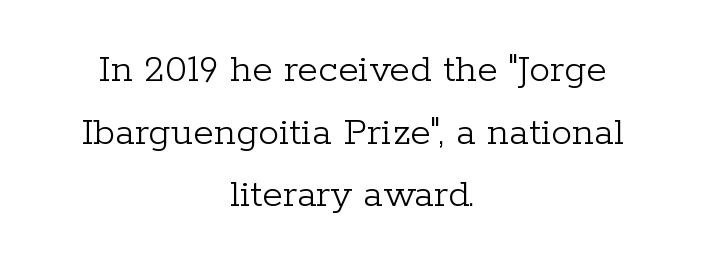
Stem width sits at or under what a default text font uses. Whoever set this chose a conventional vertical rhythm. The type is set solid horizontally, with unmodified tracking. The type family on display is of the serif kind.
